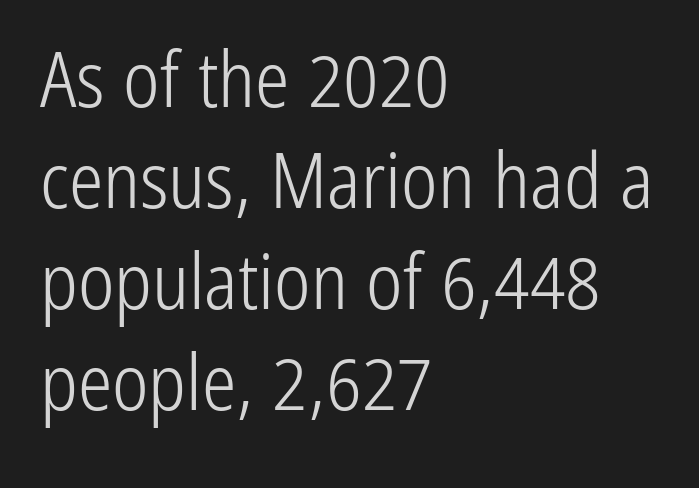
The image shows 77 px light, condensed sans-serif type, upright; set left-aligned, normal line spacing (1.31x), normal letter spacing, not underlined; low stroke contrast and a medium x-height.
